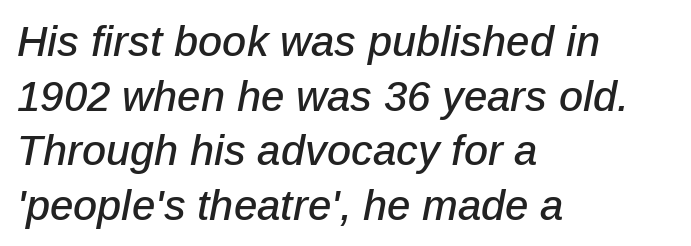
The image shows 42 px text type, italic (leaning right); set left-aligned, normal line spacing (1.3x), normal letter spacing, not underlined; low stroke contrast and a medium x-height.
